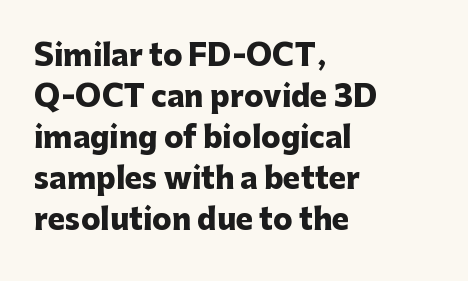
Q: Is the text bold? A: Yes.
Q: Is the text italic (slanted)? A: No, it is upright.
Q: Is the typeface a serif or a sans-serif typeface? A: Sans-serif.
Q: Is the text underlined? A: No.
Q: How is the paragraph aligned? A: Left-aligned.
Q: Is the spacing between letters normal or unusually wide? A: Normal.
Q: Is the spacing between lines tight, normal or loose? A: Normal.
Q: Width (condensed, normal, or wide)? A: Normal.
Q: Stroke contrast? A: Low.
Q: x-height? A: Medium.
Q: Monospaced? A: No.
